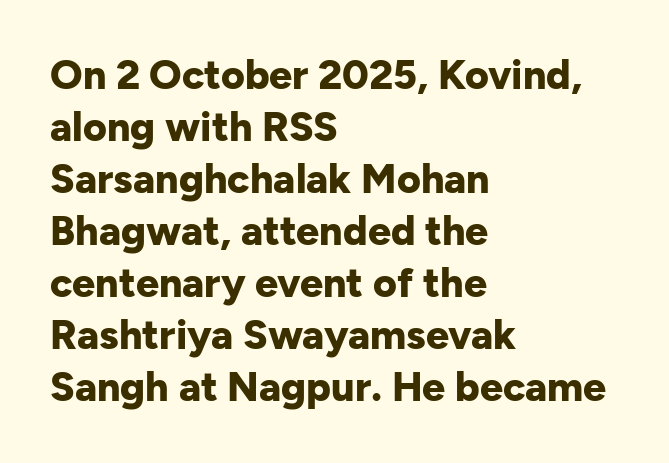
Q: Is the text bold? A: Yes.
Q: Is the text italic (slanted)? A: No, it is upright.
Q: Is the typeface a serif or a sans-serif typeface? A: Sans-serif.
Q: Is the text underlined? A: No.
Q: How is the paragraph aligned? A: Left-aligned.
Q: Is the spacing between letters normal or unusually wide? A: Normal.
Q: Is the spacing between lines tight, normal or loose? A: Normal.
Q: Width (condensed, normal, or wide)? A: Normal.
Q: Stroke contrast? A: Low.
Q: x-height? A: Medium.
Q: Monospaced? A: No.
